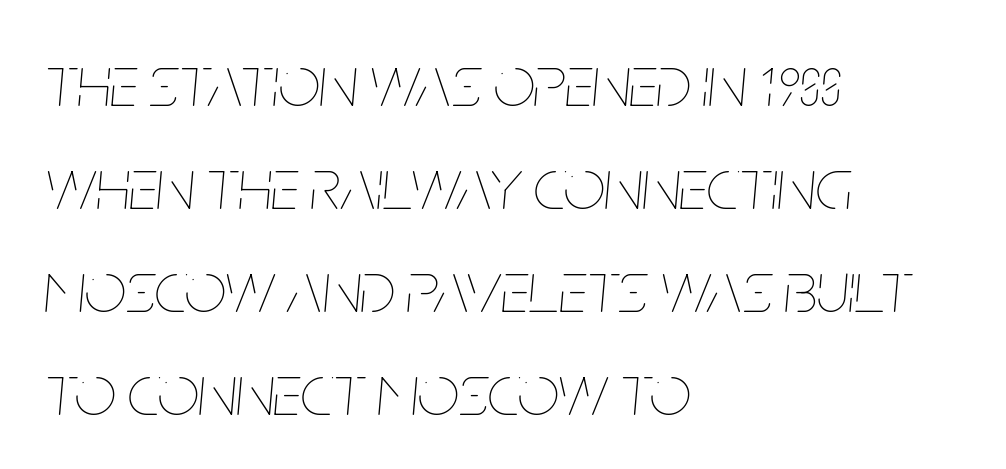
Q: Is the text bold? A: No.
Q: Is the text italic (slanted)? A: Yes, it leans right by about 5 degrees.
Q: Is the text underlined? A: No.
Q: How is the paragraph aligned? A: Left-aligned.
Q: Is the spacing between letters normal or unusually wide? A: Normal.
Q: Is the spacing between lines tight, normal or loose? A: Normal.
Q: Width (condensed, normal, or wide)? A: Condensed.
Q: Stroke contrast? A: Low.
Q: x-height? A: Large.
Q: Monospaced? A: No.
